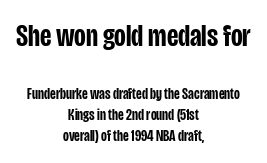
{"serif": "no", "italic": "no", "bold": "semi", "weight": "semibold", "width": "condensed", "stroke_contrast": "low", "x_height": "large", "monospaced": "no", "underline": "no", "align": "center", "line_spacing": "normal", "line_spacing_ratio": 1.32, "letter_spacing": "normal", "letter_spacing_em": 0.0, "larger_block": "first", "size_ratio": 2.0, "glyph_px": 32}
